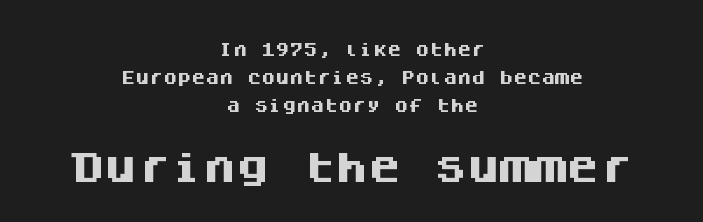
{"serif": "no", "italic": "no", "bold": "yes", "weight": "heavy", "width": "normal", "stroke_contrast": "medium", "x_height": "large", "monospaced": "yes", "underline": "no", "align": "center", "line_spacing": "loose", "line_spacing_ratio": 2.0, "letter_spacing": "normal", "letter_spacing_em": 0.0, "larger_block": "second", "size_ratio": 2.36, "glyph_px": 33}
